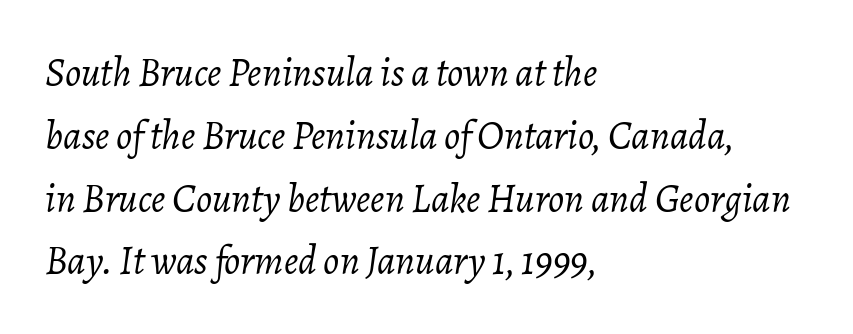
{"italic": "yes", "lean": "right", "slant_degrees": 7, "bold": "no", "weight": "light", "width": "normal", "stroke_contrast": "low", "x_height": "medium", "monospaced": "no", "underline": "no", "align": "left", "line_spacing": "normal", "line_spacing_ratio": 1.57, "letter_spacing": "normal", "letter_spacing_em": 0.0, "glyph_px": 40}
